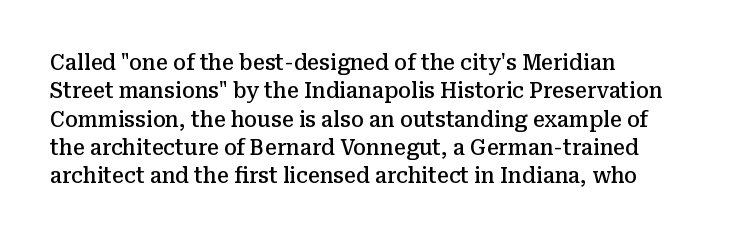
The image shows 21 px text type, upright; set left-aligned, normal line spacing (1.35x), normal letter spacing, not underlined.
